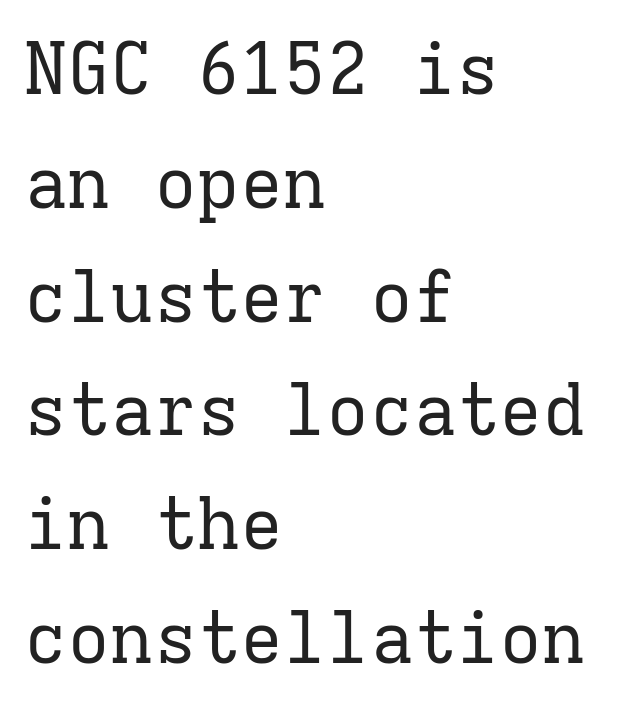
Horizontally, the lines are justified to the leading edge only. The cut favours lightness, reaching ordinary text weight at its darkest. Does the leading feel generous? No, just average. The face used here is seriffed, in the tradition of book romans. The font's upright variant was chosen for this text.
